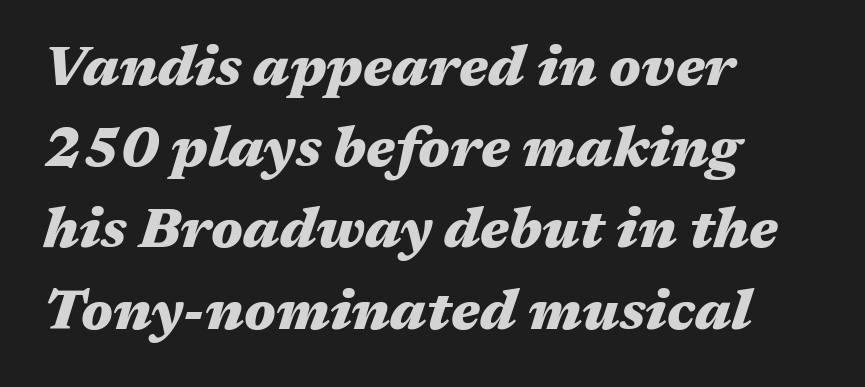
The image shows 56 px heavy, wide type, italic (leaning right); set left-aligned, normal line spacing (1.45x), normal letter spacing, not underlined; medium stroke contrast and a medium x-height.
